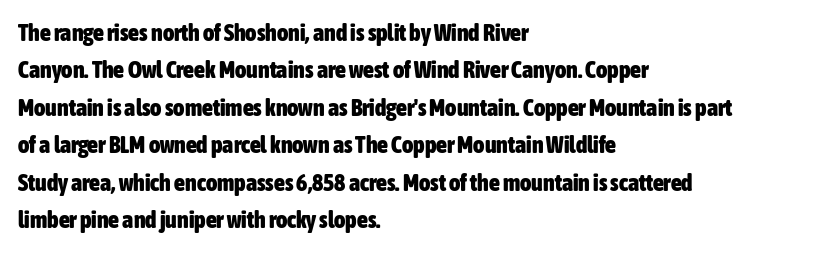
Underline: absent. Strokes here are thick enough to call this a true bold. This block has exactly the height ordinary leading produces. Standard letterfit; no display-style spreading of the glyphs. The lines are quadded left.
